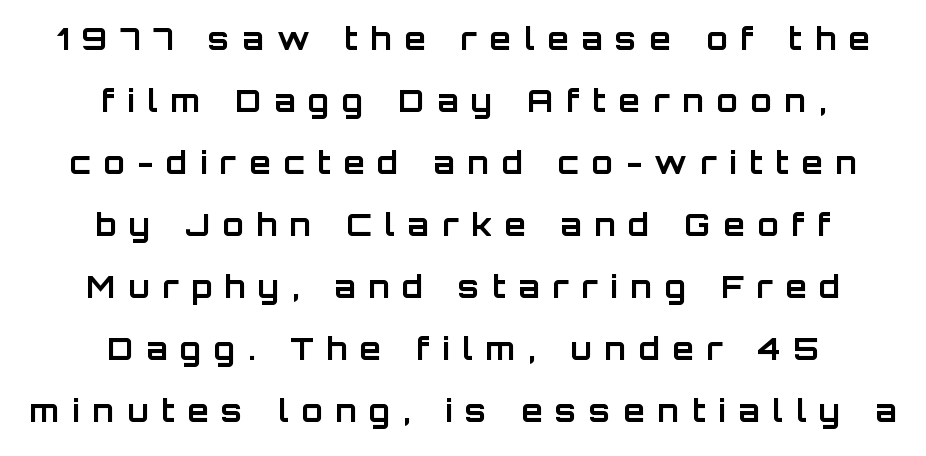
Q: Is the text bold? A: Yes.
Q: Is the text italic (slanted)? A: No, it is upright.
Q: Is the typeface a serif or a sans-serif typeface? A: Sans-serif.
Q: Is the text underlined? A: No.
Q: How is the paragraph aligned? A: Centered.
Q: Is the spacing between letters normal or unusually wide? A: Unusually wide.
Q: Is the spacing between lines tight, normal or loose? A: Loose.
Q: Width (condensed, normal, or wide)? A: Normal.
Q: Stroke contrast? A: Low.
Q: x-height? A: Large.
Q: Monospaced? A: No.
